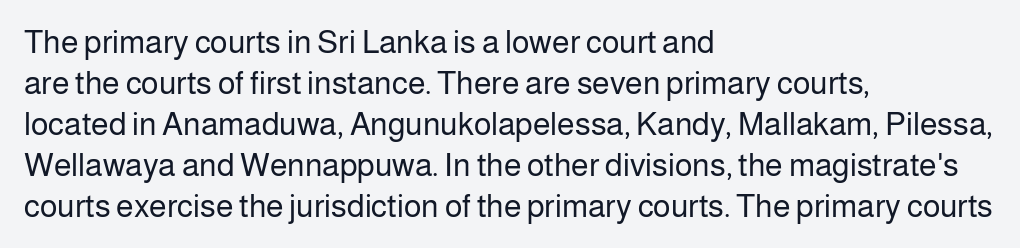
The image shows 32 px regular-weight sans-serif type, upright; set left-aligned, normal line spacing (1.28x), normal letter spacing, not underlined; low stroke contrast and a medium x-height.
